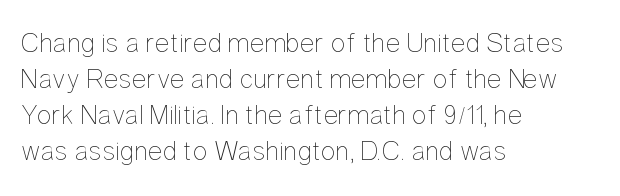
Q: Is the text bold? A: No.
Q: Is the text italic (slanted)? A: No, it is upright.
Q: Is the text underlined? A: No.
Q: How is the paragraph aligned? A: Left-aligned.
Q: Is the spacing between letters normal or unusually wide? A: Normal.
Q: Is the spacing between lines tight, normal or loose? A: Normal.
Q: Width (condensed, normal, or wide)? A: Condensed.
Q: Stroke contrast? A: Low.
Q: x-height? A: Medium.
Q: Monospaced? A: No.
